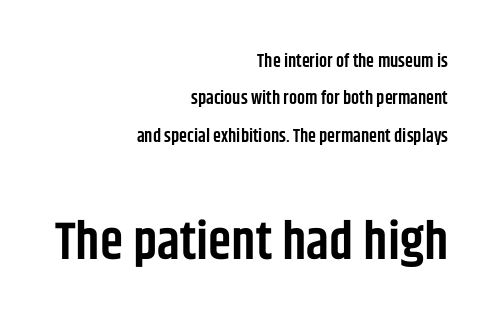
The image shows 53 px semibold, condensed sans-serif type, upright; set right-aligned, loose line spacing (2.08x), normal letter spacing, not underlined; the second (bottom) block is 2.94x larger; low stroke contrast and a large x-height.
